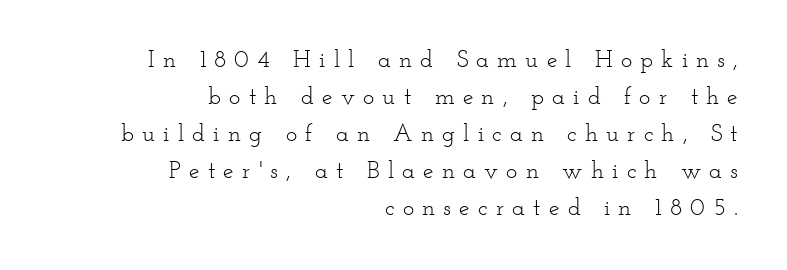
The image shows 24 px text type, upright; set right-aligned, normal line spacing (1.54x), unusually wide letter spacing (+0.34 em), not underlined.
